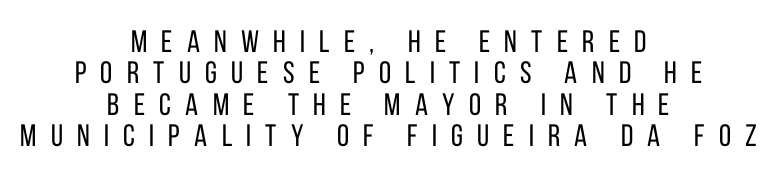
{"serif": "no", "italic": "no", "bold": "no", "weight": "regular", "width": "condensed", "stroke_contrast": "low", "x_height": "large", "monospaced": "no", "underline": "no", "align": "center", "line_spacing": "tight", "line_spacing_ratio": 1.01, "letter_spacing": "wide", "letter_spacing_em": 0.46, "glyph_px": 31}
